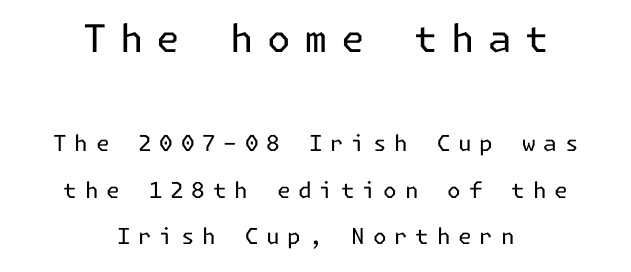
The font is comparable to plain body text, perhaps lighter. The gap between lines stays unmarked. In terms of letterspacing, this is a distinctly airy, spread setting. Typographically, this falls in the sans-serif category.
